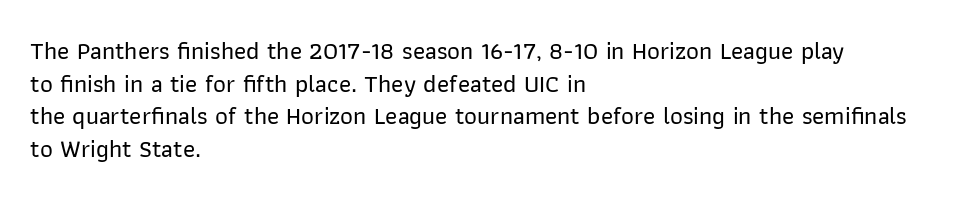
{"italic": "no", "underline": "no", "align": "left", "line_spacing": "normal", "line_spacing_ratio": 1.31, "letter_spacing": "normal", "letter_spacing_em": 0.0, "glyph_px": 25}
